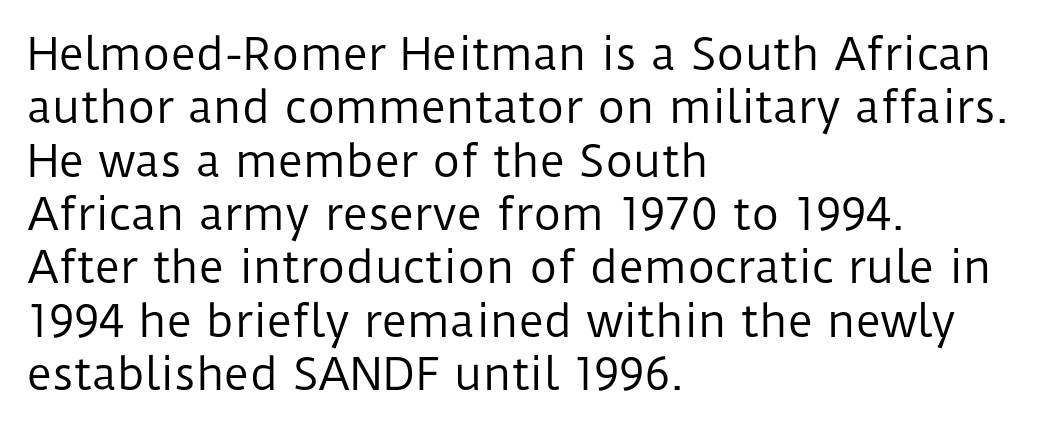
The image shows 43 px regular-weight sans-serif type, upright; set left-aligned, line spacing 1.24x, normal letter spacing, not underlined; low stroke contrast and a medium x-height.
